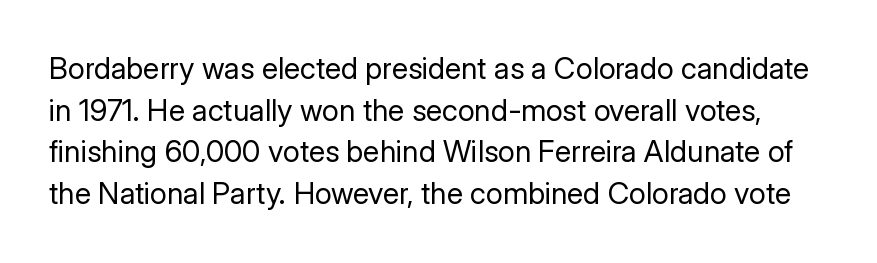
Q: Is the text bold? A: No.
Q: Is the text italic (slanted)? A: No, it is upright.
Q: Is the typeface a serif or a sans-serif typeface? A: Sans-serif.
Q: Is the text underlined? A: No.
Q: Is the spacing between letters normal or unusually wide? A: Normal.
Q: Is the spacing between lines tight, normal or loose? A: Normal.
Q: Width (condensed, normal, or wide)? A: Normal.
Q: Stroke contrast? A: Low.
Q: x-height? A: Medium.
Q: Monospaced? A: No.
